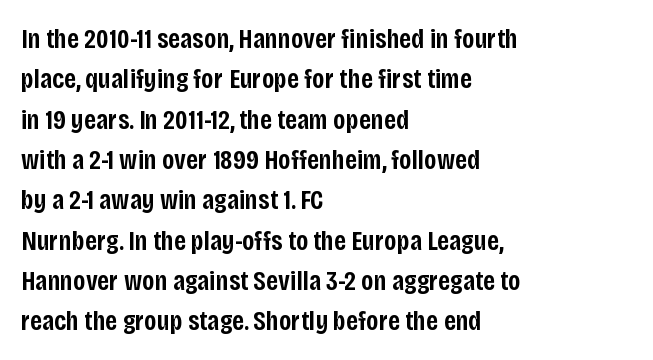
The image shows 28 px semibold, condensed sans-serif type, upright; set left-aligned, normal line spacing (1.44x), normal letter spacing, not underlined; low stroke contrast and a large x-height.
